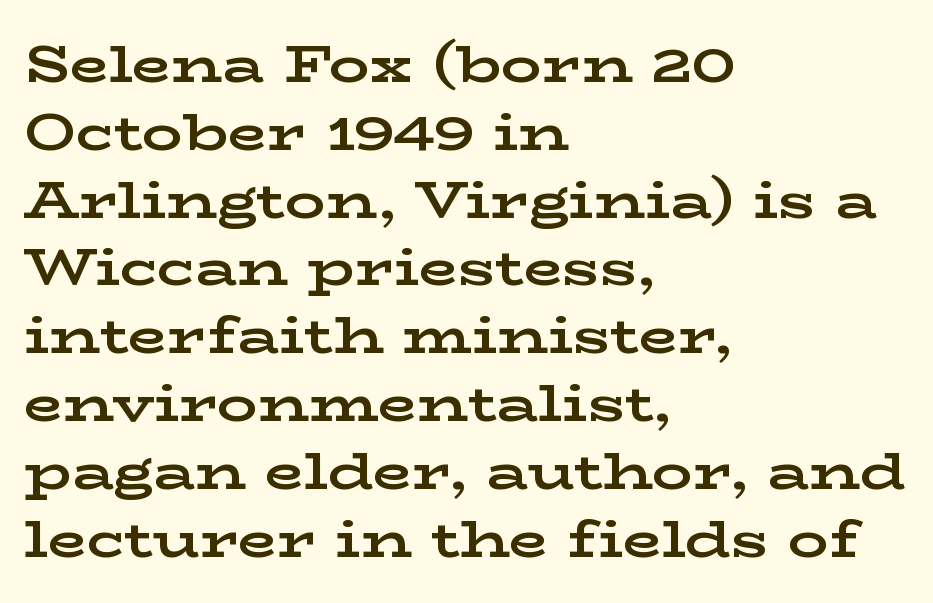
Q: Is the text bold? A: Yes.
Q: Is the text italic (slanted)? A: No, it is upright.
Q: Is the typeface a serif or a sans-serif typeface? A: Serif.
Q: Is the text underlined? A: No.
Q: How is the paragraph aligned? A: Left-aligned.
Q: Is the spacing between letters normal or unusually wide? A: Normal.
Q: Is the spacing between lines tight, normal or loose? A: Normal.
Q: Width (condensed, normal, or wide)? A: Wide.
Q: Stroke contrast? A: Low.
Q: x-height? A: Medium.
Q: Monospaced? A: No.
